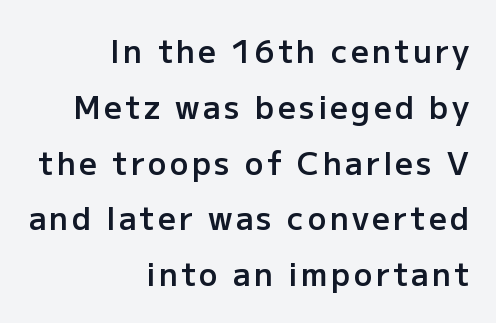
Tall strokes in this sample are plumb rather than angled. Character widths vary here, with narrow letters taking less room than wide ones. Short and long lines alike share a common ending point at right. A somewhat darkened texture: the type is semibold rather than bold. The strip under each line holds only bare page.
